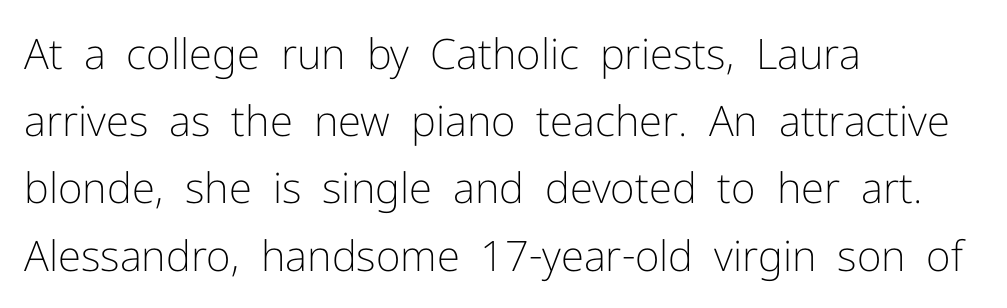
Q: Is the text bold? A: No.
Q: Is the text italic (slanted)? A: No, it is upright.
Q: Is the typeface a serif or a sans-serif typeface? A: Sans-serif.
Q: Is the text underlined? A: No.
Q: How is the paragraph aligned? A: Left-aligned.
Q: Is the spacing between letters normal or unusually wide? A: Normal.
Q: Is the spacing between lines tight, normal or loose? A: Normal.
Q: Width (condensed, normal, or wide)? A: Normal.
Q: Stroke contrast? A: Low.
Q: x-height? A: Medium.
Q: Monospaced? A: No.
